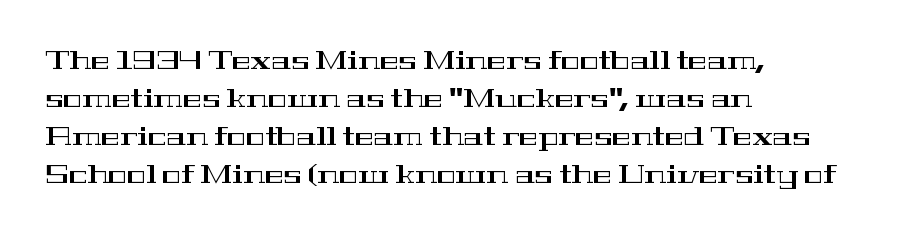
Q: Is the text italic (slanted)? A: No, it is upright.
Q: Is the text underlined? A: No.
Q: How is the paragraph aligned? A: Left-aligned.
Q: Is the spacing between letters normal or unusually wide? A: Normal.
Q: Is the spacing between lines tight, normal or loose? A: Normal.
